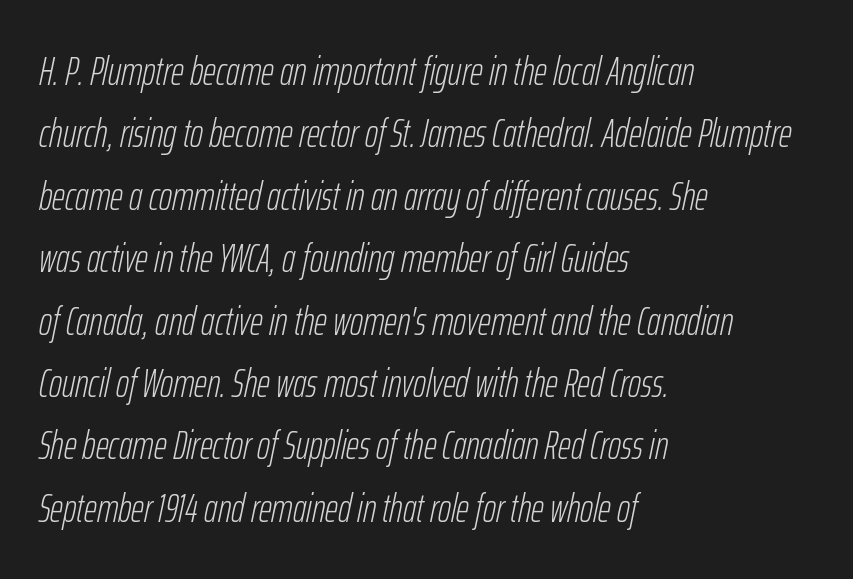
{"italic": "yes", "lean": "right", "slant_degrees": 12, "bold": "no", "weight": "light", "width": "condensed", "stroke_contrast": "low", "x_height": "medium", "monospaced": "no", "underline": "no", "align": "left", "line_spacing": "normal", "line_spacing_ratio": 1.56, "letter_spacing": "normal", "letter_spacing_em": 0.0, "glyph_px": 40}
